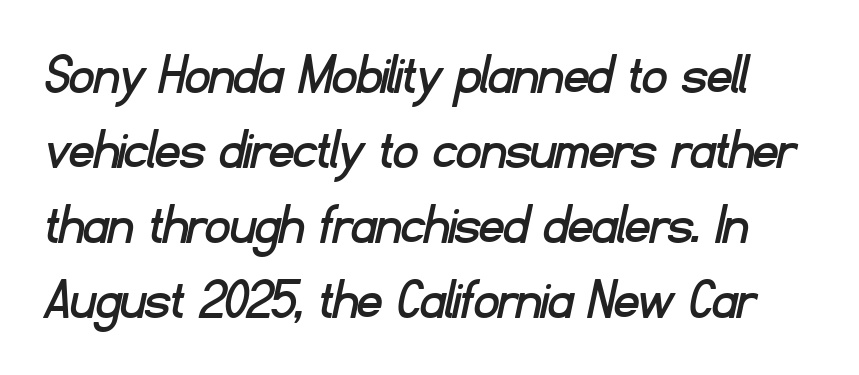
The rendering shows plain stroke endings on the letterforms — a sans-serif design. The strip under each line holds only bare page. A typesetter would call this proportional, since set widths differ per character. Normally led — the rows are evenly, conventionally spaced.
